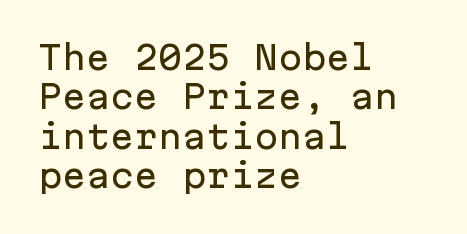
Every row of glyphs begins at an identical x-position on the left. You could count columns in this text — the font is strictly monospaced. No feet cap the strokes, marking this as sans-serif type. The letters stand straight up with perfectly vertical stems.
